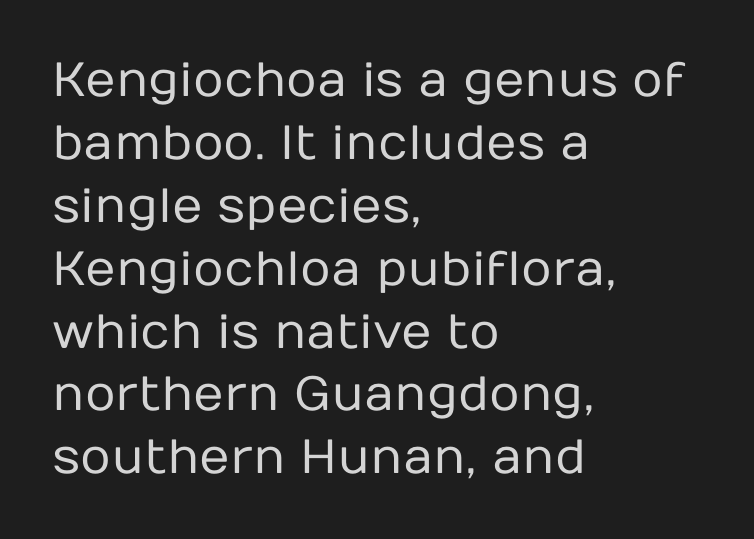
{"serif": "no", "italic": "no", "bold": "no", "weight": "regular", "width": "normal", "stroke_contrast": "low", "x_height": "medium", "monospaced": "no", "underline": "no", "align": "left", "line_spacing": "normal", "line_spacing_ratio": 1.31, "letter_spacing": "normal", "letter_spacing_em": 0.0, "glyph_px": 48}
